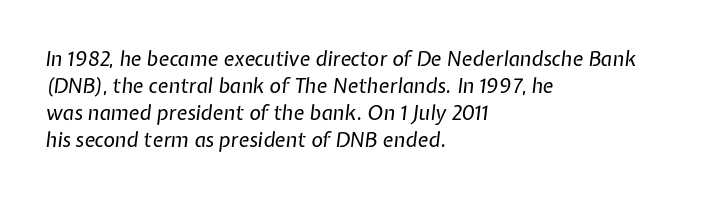
The gaps between neighbouring characters are ordinary and unremarkable. The lines in this sample share a left origin and differ only in where they stop. Quick note: underline off. Weight: not bold — regular or lighter. In terms of leading, this rendering sits right in the middle. The whole block is typeset with a tilt.
